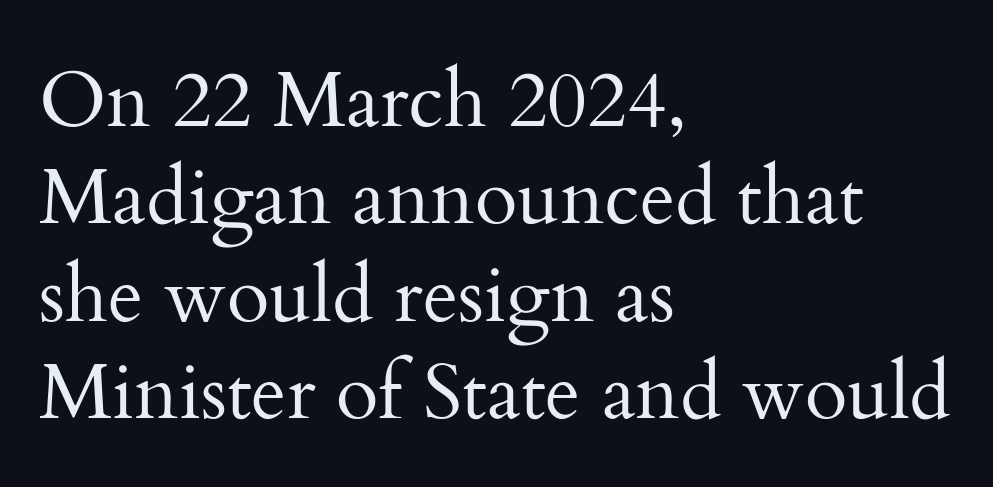
{"serif": "yes", "italic": "no", "bold": "no", "weight": "regular", "width": "normal", "stroke_contrast": "medium", "x_height": "small", "monospaced": "no", "underline": "no", "align": "left", "line_spacing": "normal", "line_spacing_ratio": 1.25, "letter_spacing": "normal", "letter_spacing_em": 0.0, "glyph_px": 78}
